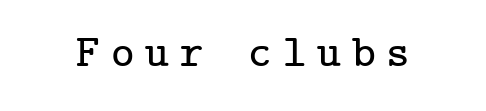
The image shows 45 px serif type, upright; set unusually wide letter spacing (+0.24 em), not underlined; low stroke contrast and a medium x-height.
